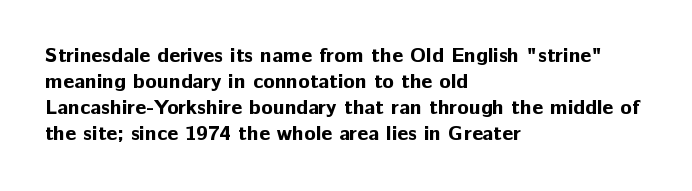
The strokes are fattened all the way to bold. Visually the block forms a straight wall on the left and a jagged coastline on the right. A typesetter would mark this as roman, not italic. The words here are not underlined.
